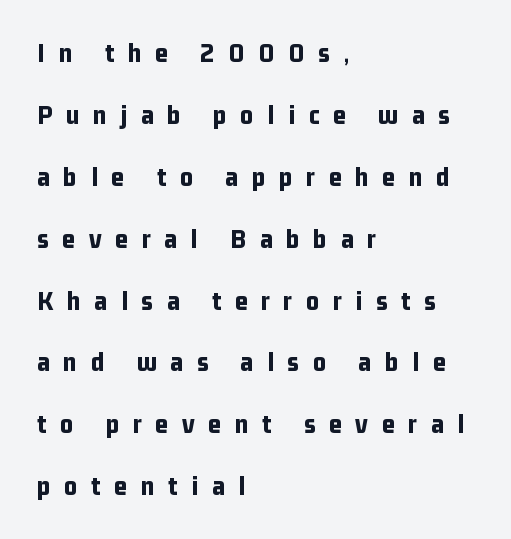
{"serif": "no", "italic": "no", "bold": "yes", "weight": "bold", "width": "condensed", "stroke_contrast": "low", "x_height": "medium", "monospaced": "no", "underline": "no", "align": "left", "line_spacing": "loose", "line_spacing_ratio": 2.21, "letter_spacing": "wide", "letter_spacing_em": 0.49, "glyph_px": 28}
